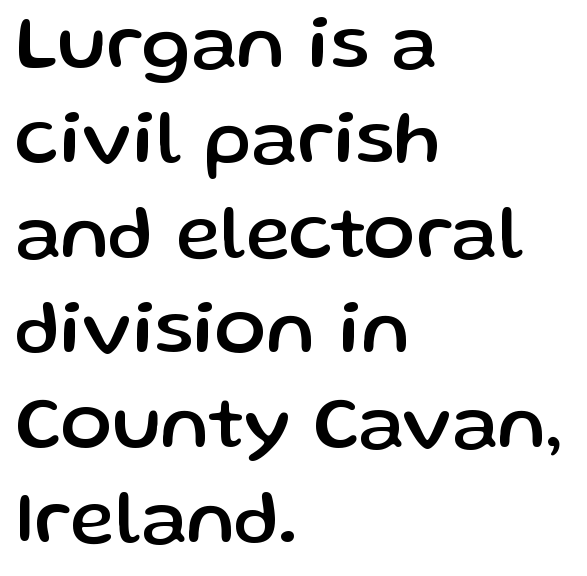
The image shows 76 px sans-serif type, upright; set left-aligned, normal line spacing (1.25x), normal letter spacing, not underlined; low stroke contrast and a medium x-height.
